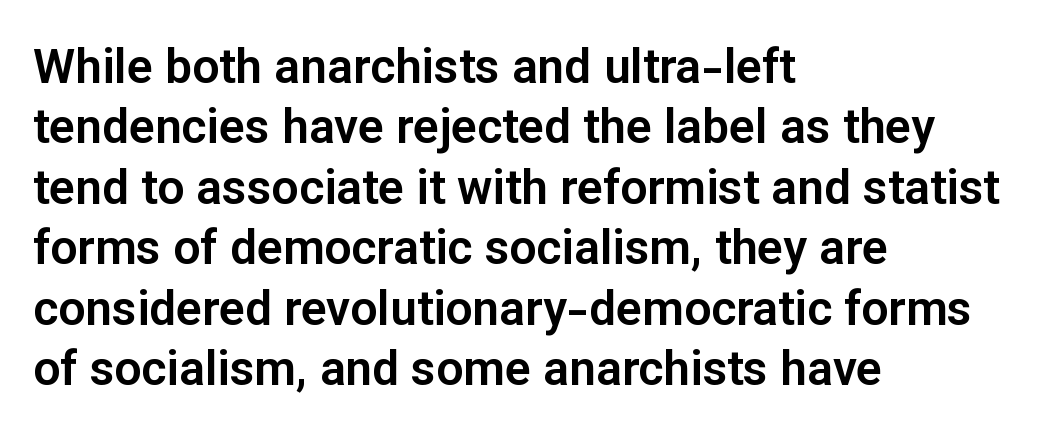
Q: Is the text italic (slanted)? A: No, it is upright.
Q: Is the typeface a serif or a sans-serif typeface? A: Sans-serif.
Q: Is the text underlined? A: No.
Q: How is the paragraph aligned? A: Left-aligned.
Q: Is the spacing between letters normal or unusually wide? A: Normal.
Q: Is the spacing between lines tight, normal or loose? A: Normal.
Q: Width (condensed, normal, or wide)? A: Normal.
Q: Stroke contrast? A: Low.
Q: x-height? A: Medium.
Q: Monospaced? A: No.
